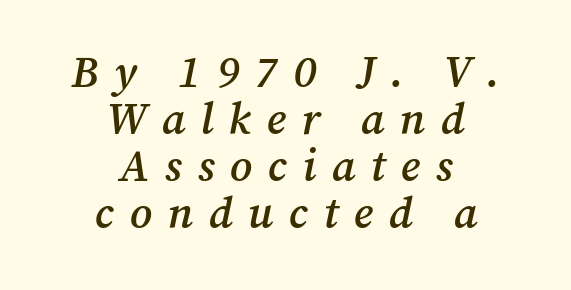
Does extra space separate the letters? Yes, quite a lot of it. Regarding leading, the lines here are crowded together. The font family rendered here belongs to the serif group. Typesetter's note: demi weight, one step under bold. The text carries the slant typical of an italic or oblique font.
